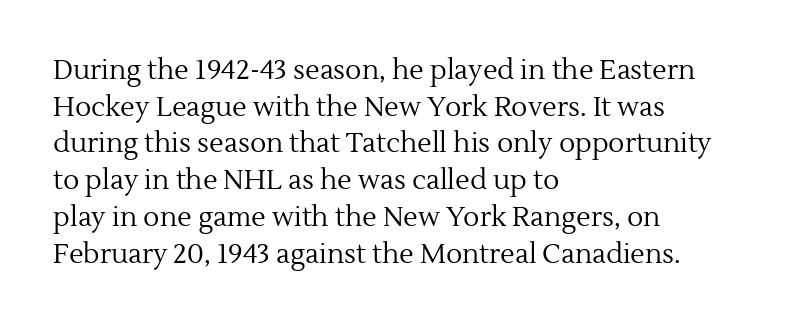
Q: Is the text bold? A: No.
Q: Is the text italic (slanted)? A: No, it is upright.
Q: Is the text underlined? A: No.
Q: How is the paragraph aligned? A: Left-aligned.
Q: Is the spacing between letters normal or unusually wide? A: Normal.
Q: Is the spacing between lines tight, normal or loose? A: Normal.
